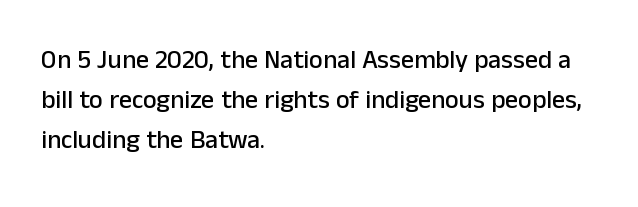
The image shows 26 px text type, upright; set left-aligned, normal line spacing (1.53x), normal letter spacing, not underlined.
